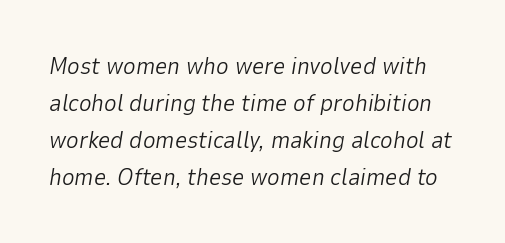
The lines sit at an ordinary, default distance from one another. Weight class: somewhere from thin through regular. Slanted lettering throughout. Plain, unruled lines of type. Students, note that the glyphs here touch the page at normal intervals.
